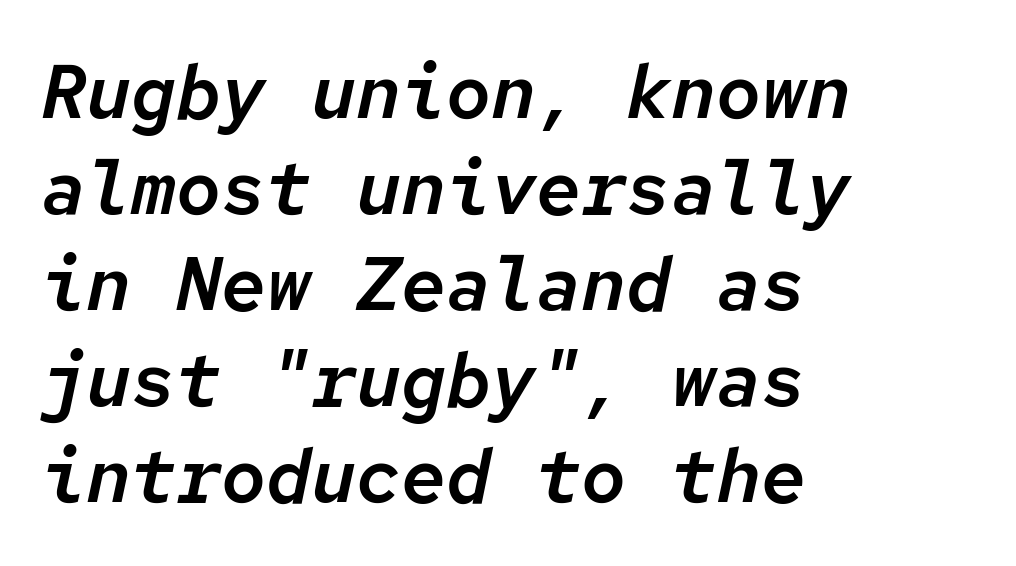
{"italic": "yes", "lean": "right", "slant_degrees": 12, "width": "normal", "stroke_contrast": "low", "x_height": "medium", "monospaced": "yes", "underline": "no", "align": "left", "line_spacing": "normal", "line_spacing_ratio": 1.28, "letter_spacing": "normal", "letter_spacing_em": 0.0, "glyph_px": 75}
